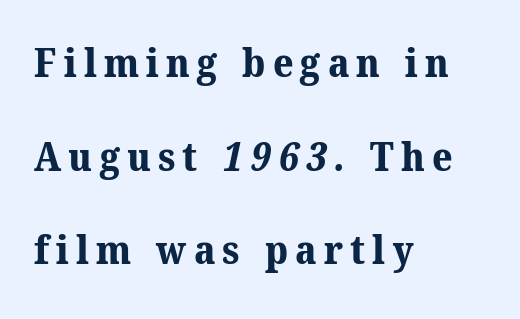
{"serif": "yes", "bold": "yes", "weight": "bold", "width": "normal", "stroke_contrast": "medium", "x_height": "medium", "monospaced": "no", "underline": "no", "align": "left", "line_spacing": "loose", "line_spacing_ratio": 2.34, "glyph_px": 40}
